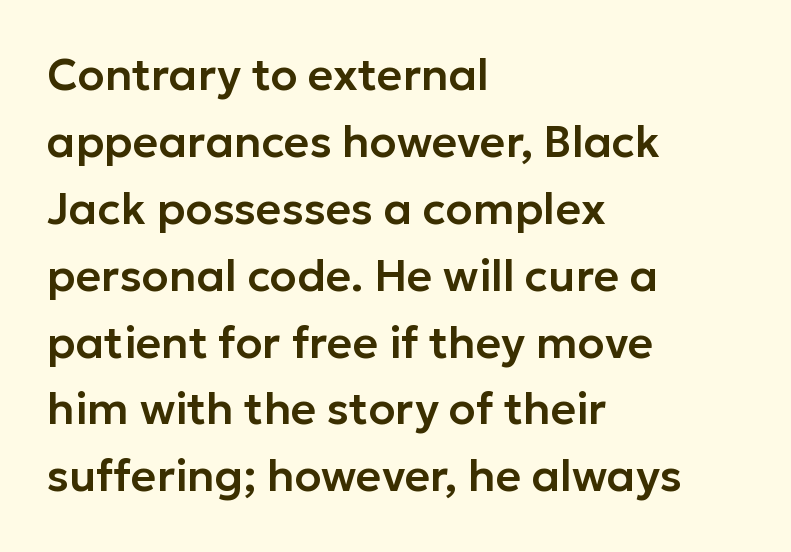
The image shows 44 px sans-serif type, upright; set left-aligned, normal line spacing (1.52x), normal letter spacing, not underlined; low stroke contrast and a medium x-height.
